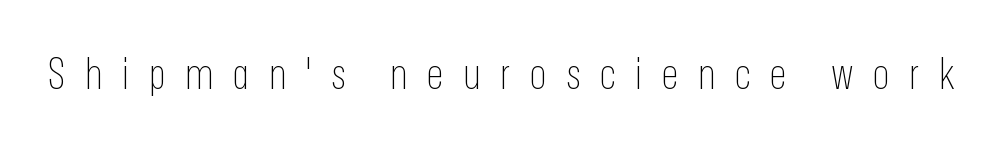
{"serif": "no", "italic": "no", "bold": "no", "weight": "thin", "width": "condensed", "stroke_contrast": "low", "x_height": "medium", "monospaced": "no", "underline": "no", "letter_spacing": "wide", "letter_spacing_em": 0.46, "glyph_px": 43}
